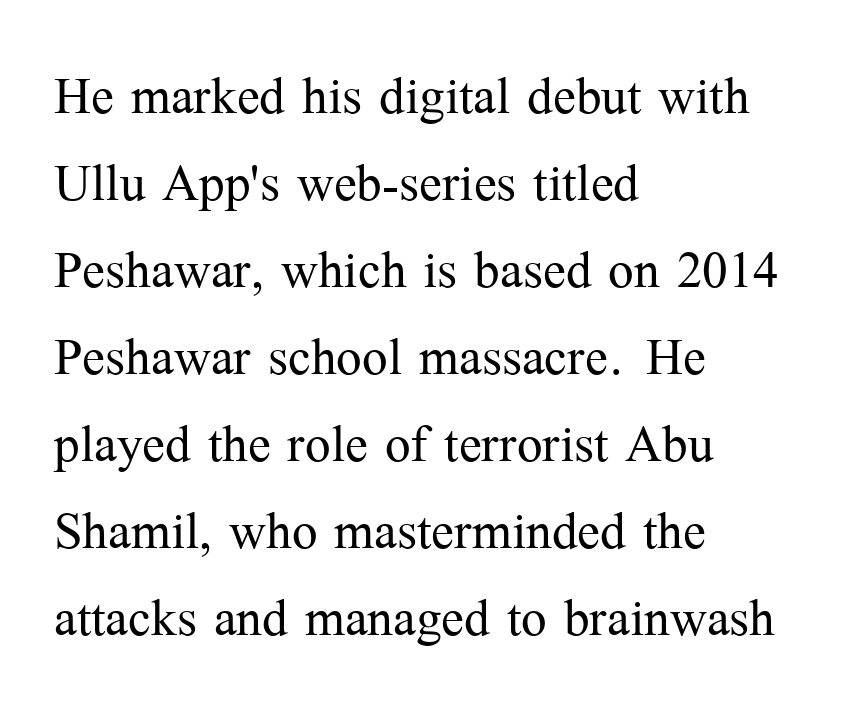
Looks like regular typesetting: each glyph gets only the width it needs. These lines sit exactly where default settings would place them. Tall strokes in this sample are plumb rather than angled. Quick note: underline off. Look at the bottom of the vertical strokes: they flare into serifs here. Is the letter spacing exaggerated? No — it looks like the ordinary default.
